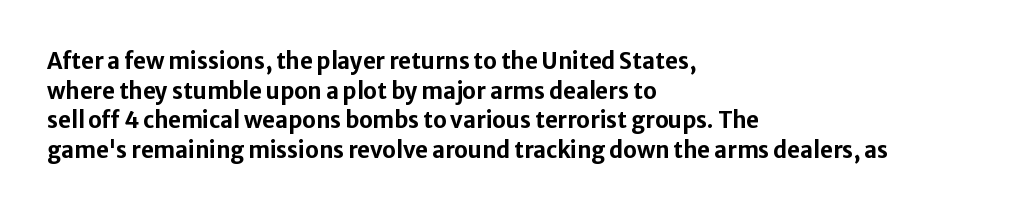
{"italic": "no", "bold": "yes", "underline": "no", "align": "left", "line_spacing": "normal", "line_spacing_ratio": 1.35, "letter_spacing": "normal", "letter_spacing_em": 0.0, "glyph_px": 22}
